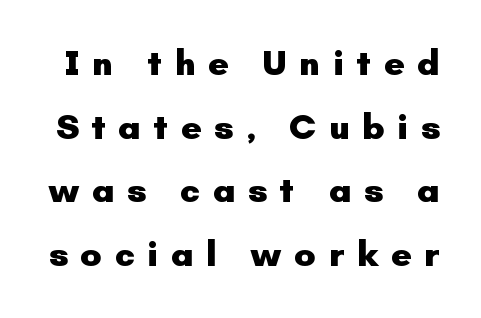
Characters remain perfectly vertical along every line. Tracking here is generous; glyphs stand well apart from one another. You'd pick this weight for a headline — it's a proper bold. Has an underline been added? It has not. This sample has the flowing, uneven cadence of proportional lettering. These lines are composed in type without serifs.
